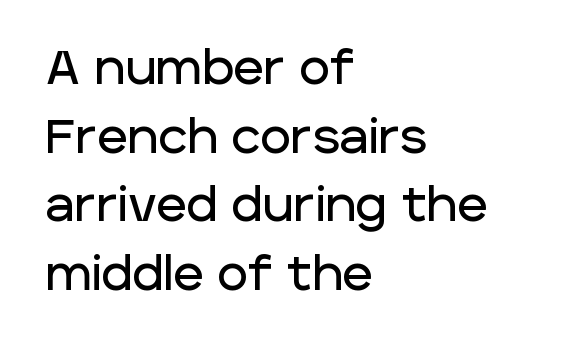
{"serif": "no", "italic": "no", "width": "normal", "stroke_contrast": "low", "x_height": "large", "monospaced": "no", "underline": "no", "align": "left", "line_spacing": "normal", "line_spacing_ratio": 1.46, "letter_spacing": "normal", "letter_spacing_em": 0.0, "glyph_px": 47}
